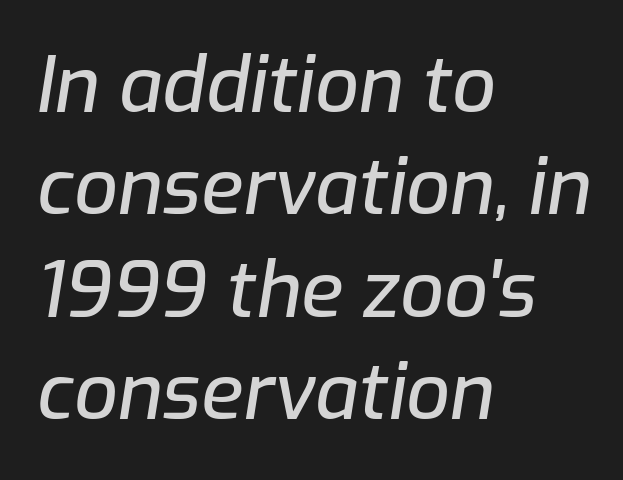
The image shows 77 px text type, italic (leaning right); set left-aligned, normal line spacing (1.33x), normal letter spacing, not underlined; low stroke contrast and a medium x-height.
